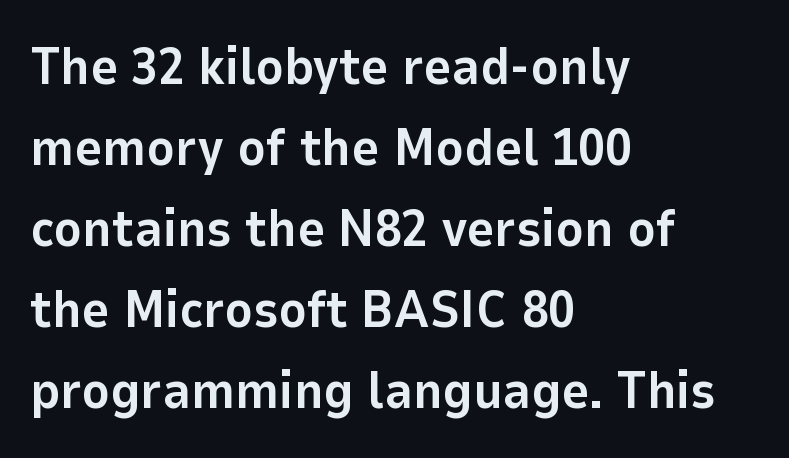
Q: Is the text bold? A: Yes.
Q: Is the text italic (slanted)? A: No, it is upright.
Q: Is the typeface a serif or a sans-serif typeface? A: Sans-serif.
Q: Is the text underlined? A: No.
Q: How is the paragraph aligned? A: Left-aligned.
Q: Is the spacing between letters normal or unusually wide? A: Normal.
Q: Is the spacing between lines tight, normal or loose? A: Normal.
Q: Width (condensed, normal, or wide)? A: Normal.
Q: Stroke contrast? A: Low.
Q: x-height? A: Medium.
Q: Monospaced? A: No.
